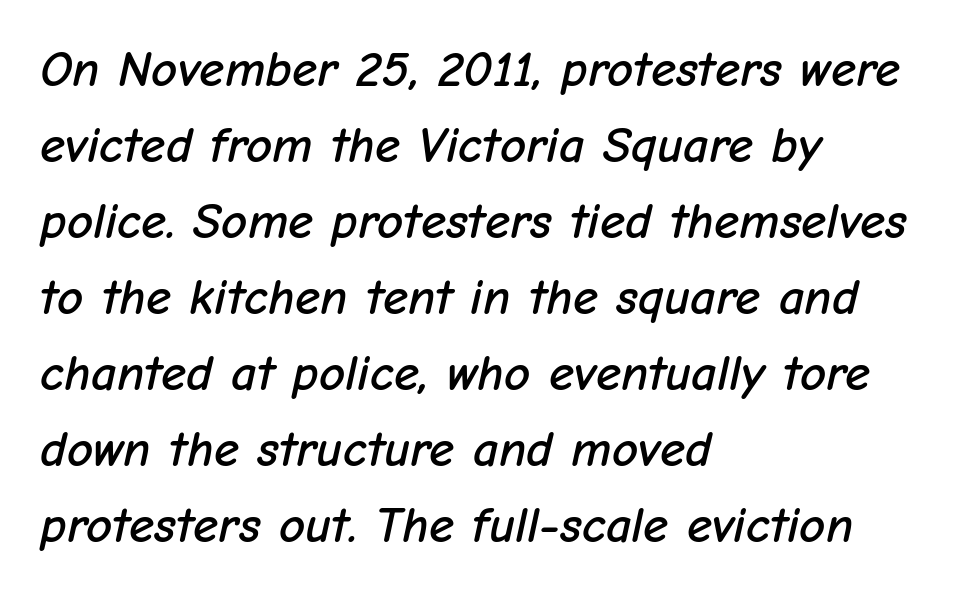
Q: Is the text italic (slanted)? A: Yes, it leans right by about 12 degrees.
Q: Is the text underlined? A: No.
Q: How is the paragraph aligned? A: Left-aligned.
Q: Is the spacing between letters normal or unusually wide? A: Normal.
Q: Is the spacing between lines tight, normal or loose? A: Normal.
Q: Width (condensed, normal, or wide)? A: Normal.
Q: Stroke contrast? A: Low.
Q: x-height? A: Medium.
Q: Monospaced? A: No.
